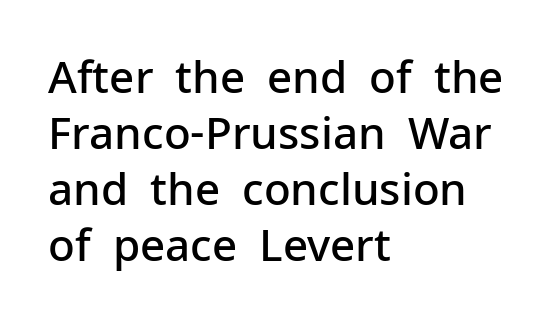
{"serif": "no", "italic": "no", "bold": "semi", "weight": "semibold", "width": "normal", "stroke_contrast": "low", "x_height": "medium", "monospaced": "no", "underline": "no", "align": "left", "line_spacing": "normal", "line_spacing_ratio": 1.27, "letter_spacing": "normal", "letter_spacing_em": 0.0, "glyph_px": 44}
